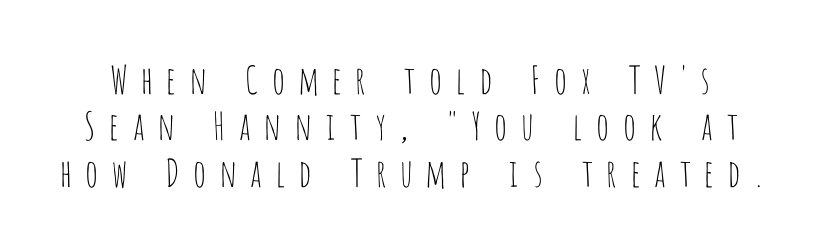
Observe the absence of serifs on each vertical stroke in this sample. The axis of the letterforms is exactly vertical. The letterforms sit at book weight or below. This sample has the flowing, uneven cadence of proportional lettering. Honestly, the letter spacing is so wide it's the main thing you notice. Descender tails drop into unmarked territory.
